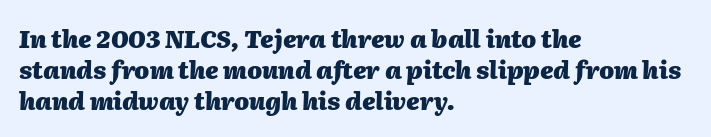
Q: Is the text bold? A: Yes.
Q: Is the text italic (slanted)? A: Yes, it leans right by about 2 degrees.
Q: Is the text underlined? A: No.
Q: How is the paragraph aligned? A: Left-aligned.
Q: Is the spacing between letters normal or unusually wide? A: Normal.
Q: Is the spacing between lines tight, normal or loose? A: Normal.
